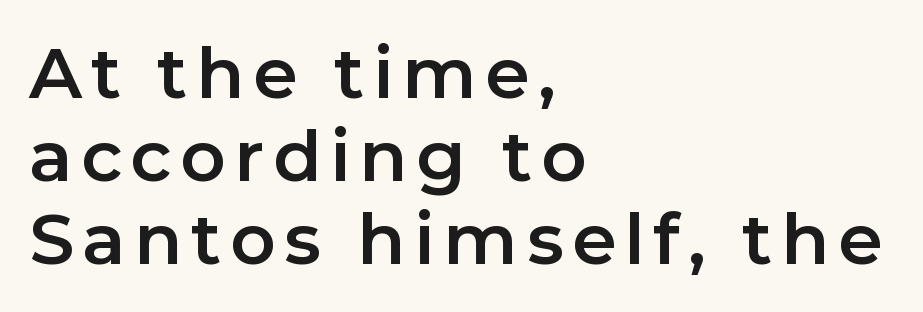
If you drew a ruler down the left edge, every line would touch it. Note the varied advance widths — an 'i' is clearly narrower than an 'm'. These lines are composed in type without serifs. A roman cut, with each character standing at attention. The glyphs are unaccompanied by any horizontal stroke below them.
